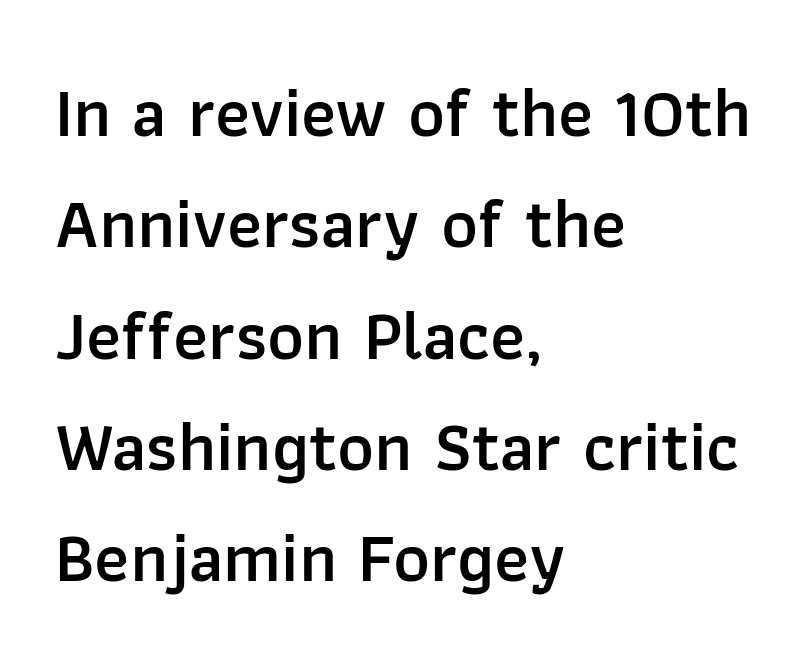
Q: Is the text bold? A: Semi-bold.
Q: Is the text italic (slanted)? A: No, it is upright.
Q: Is the typeface a serif or a sans-serif typeface? A: Sans-serif.
Q: Is the text underlined? A: No.
Q: How is the paragraph aligned? A: Left-aligned.
Q: Is the spacing between letters normal or unusually wide? A: Normal.
Q: Is the spacing between lines tight, normal or loose? A: Normal.
Q: Width (condensed, normal, or wide)? A: Normal.
Q: Stroke contrast? A: Low.
Q: x-height? A: Medium.
Q: Monospaced? A: No.
